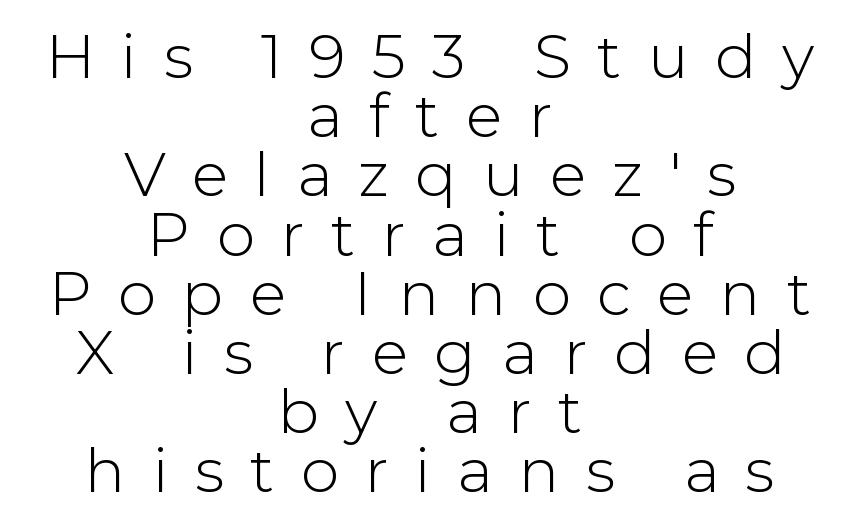
Q: Is the text bold? A: No.
Q: Is the text italic (slanted)? A: No, it is upright.
Q: Is the typeface a serif or a sans-serif typeface? A: Sans-serif.
Q: Is the text underlined? A: No.
Q: How is the paragraph aligned? A: Centered.
Q: Is the spacing between letters normal or unusually wide? A: Unusually wide.
Q: Is the spacing between lines tight, normal or loose? A: Tight.
Q: Width (condensed, normal, or wide)? A: Normal.
Q: Stroke contrast? A: Low.
Q: x-height? A: Medium.
Q: Monospaced? A: No.
